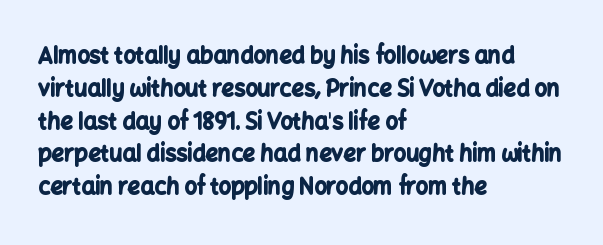
{"italic": "no", "bold": "yes", "underline": "no", "align": "left", "line_spacing": "normal", "line_spacing_ratio": 1.49, "letter_spacing": "normal", "letter_spacing_em": 0.0, "glyph_px": 22}
